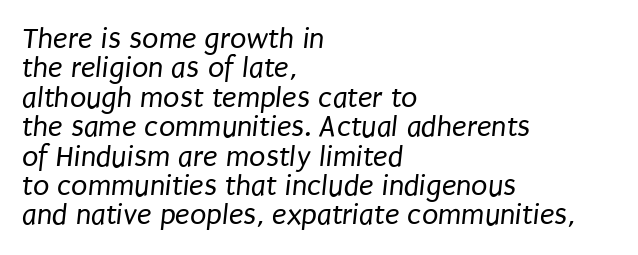
The image shows 30 px regular-weight, condensed sans-serif type; set left-aligned, tight line spacing (0.98x), normal letter spacing, not underlined; low stroke contrast and a large x-height.
